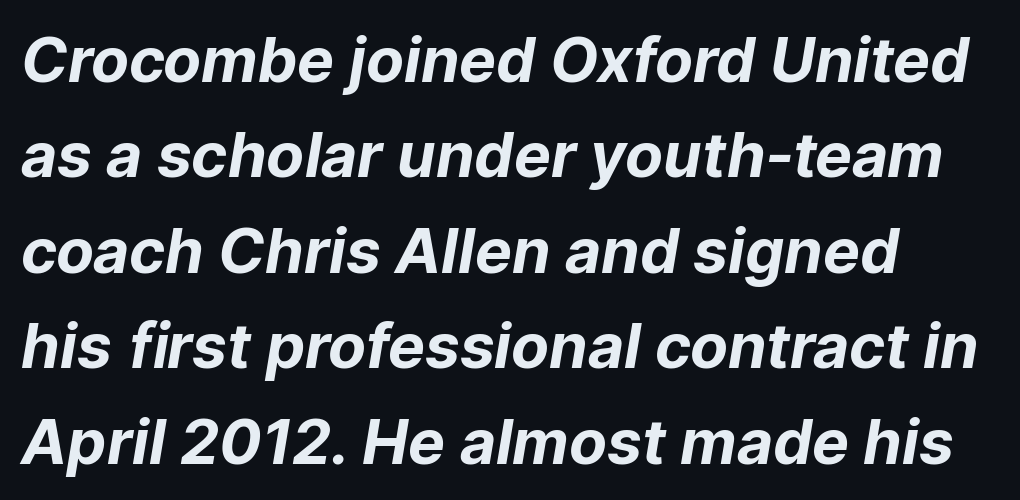
The image shows 62 px bold sans-serif type; set left-aligned, normal line spacing (1.54x), normal letter spacing, not underlined; low stroke contrast and a medium x-height.
